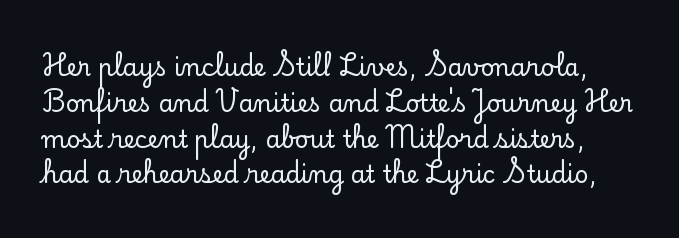
The image shows 24 px text type, upright; set normal line spacing (1.49x), normal letter spacing, not underlined.
